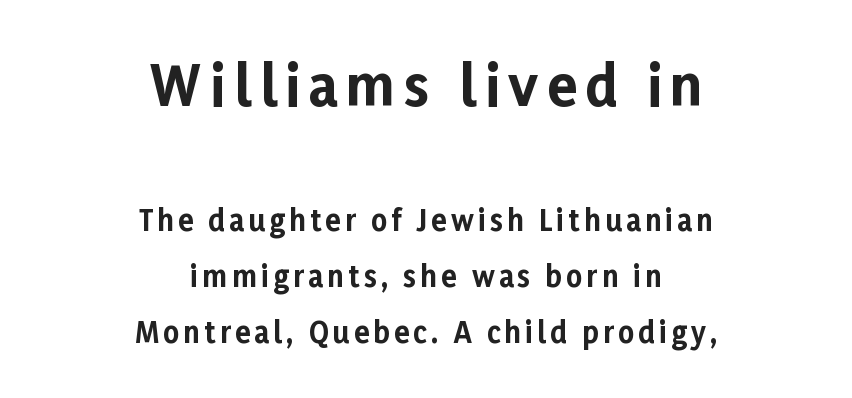
The image shows 55 px bold sans-serif type, upright; set centered, loose line spacing (2.0x), not underlined; the first (top) block is 1.96x larger; low stroke contrast and a medium x-height.
